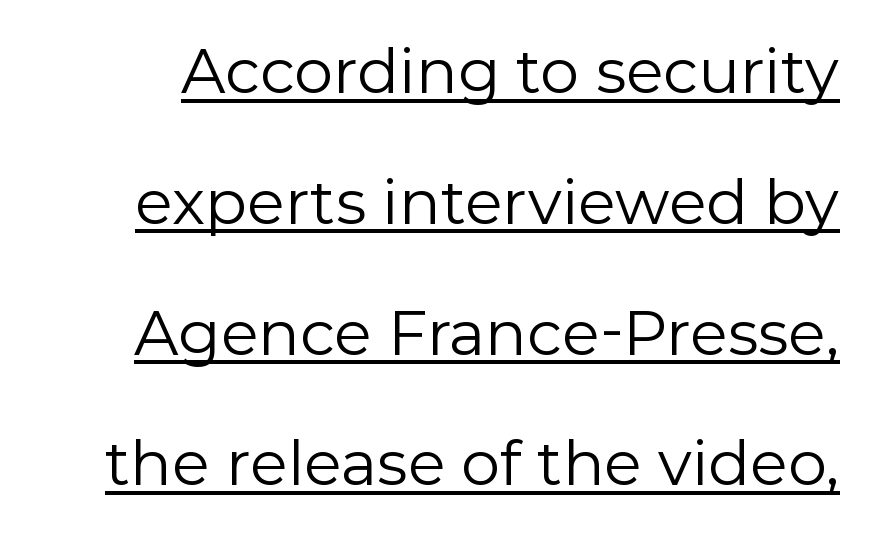
{"serif": "no", "italic": "no", "bold": "no", "weight": "regular", "width": "normal", "stroke_contrast": "low", "x_height": "medium", "monospaced": "no", "underline": "yes", "line_spacing": "loose", "line_spacing_ratio": 2.11, "letter_spacing": "normal", "letter_spacing_em": 0.0, "glyph_px": 62}
